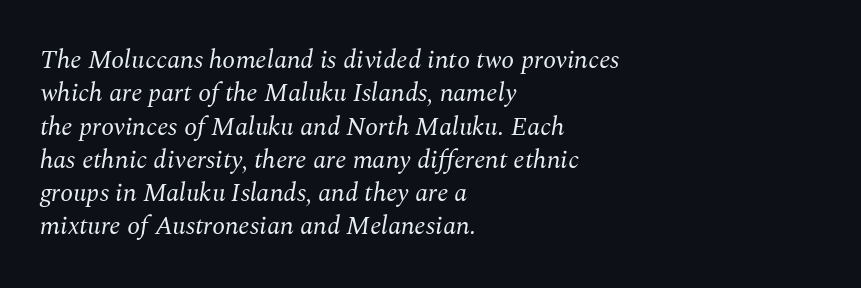
Decoration check: the copy has no underline. Regular leading. Leftover space on each line is placed entirely after the last word. Standard letterfit; no display-style spreading of the glyphs. The axis of the letterforms is tilted away from vertical.
